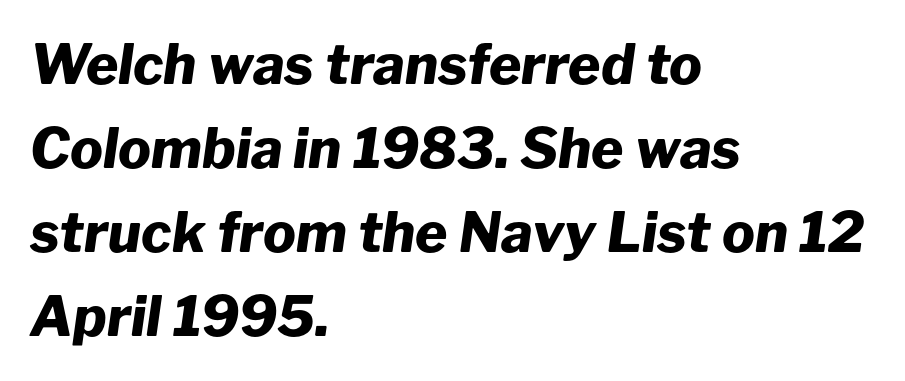
Honestly, there is no underline to notice here at all. Each line starts at the same left margin while the right side varies. Is this a fixed-width face? No — the glyphs have proportional, varying widths. In terms of leading, this rendering sits right in the middle. In terms of weight, the rendering is a true, heavy bold.
